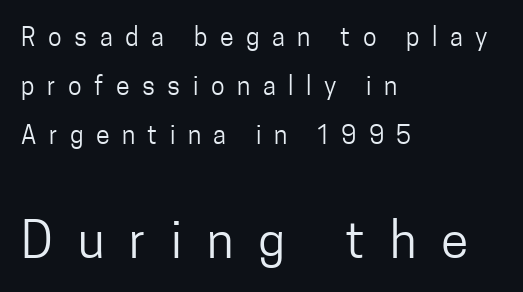
The image shows 50 px regular-weight, condensed sans-serif type, upright; set left-aligned, loose line spacing (1.96x), unusually wide letter spacing (+0.5 em), not underlined; the second (bottom) block is 2.0x larger; low stroke contrast and a medium x-height.
